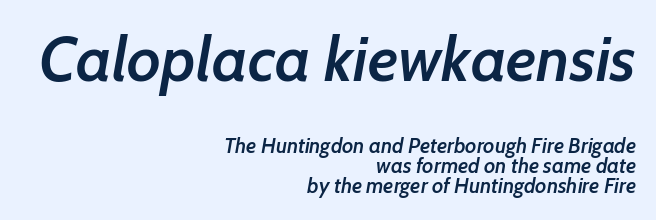
Q: Is the text bold? A: Semi-bold.
Q: Is the text italic (slanted)? A: Yes, it leans right by about 7 degrees.
Q: Is the text underlined? A: No.
Q: How is the paragraph aligned? A: Right-aligned.
Q: Is the spacing between letters normal or unusually wide? A: Normal.
Q: Is the spacing between lines tight, normal or loose? A: Tight.
Q: Which block of text is set in a larger size, the first (top) or the second (bottom)? A: The first (top) one.
Q: Width (condensed, normal, or wide)? A: Normal.
Q: Stroke contrast? A: Low.
Q: x-height? A: Medium.
Q: Monospaced? A: No.
